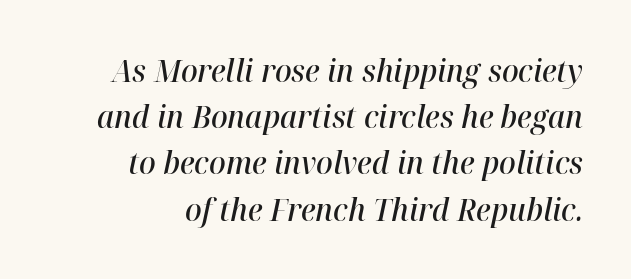
Q: Is the text bold? A: Semi-bold.
Q: Is the text italic (slanted)? A: Yes, it leans right by about 12 degrees.
Q: Is the text underlined? A: No.
Q: Is the spacing between letters normal or unusually wide? A: Normal.
Q: Is the spacing between lines tight, normal or loose? A: Normal.
Q: Width (condensed, normal, or wide)? A: Normal.
Q: Stroke contrast? A: High.
Q: x-height? A: Medium.
Q: Monospaced? A: No.
